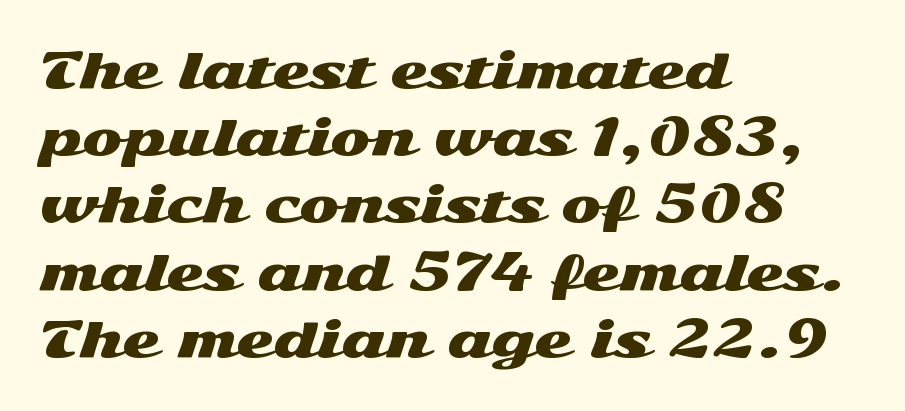
The string is rendered with underlining switched off. This rendering leaves character spacing at its baseline value. All the whitespace from short lines collects on the right. The rendering shows plain stroke endings on the letterforms — a sans-serif design.
